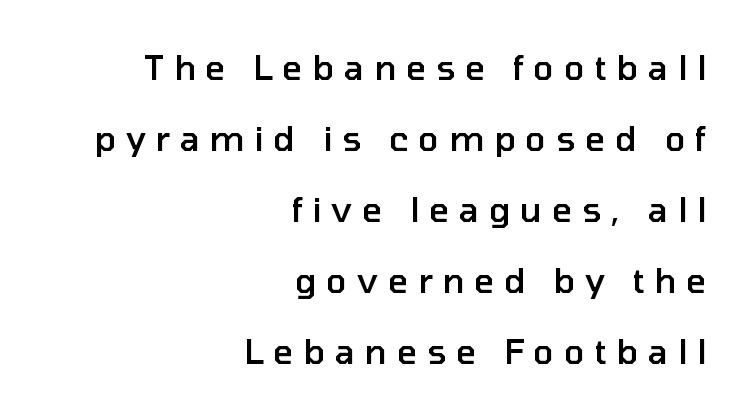
{"serif": "no", "italic": "no", "bold": "semi", "weight": "semibold", "width": "normal", "stroke_contrast": "low", "x_height": "medium", "monospaced": "no", "underline": "no", "align": "right", "line_spacing": "loose", "line_spacing_ratio": 2.09, "letter_spacing": "wide", "letter_spacing_em": 0.29, "glyph_px": 34}
